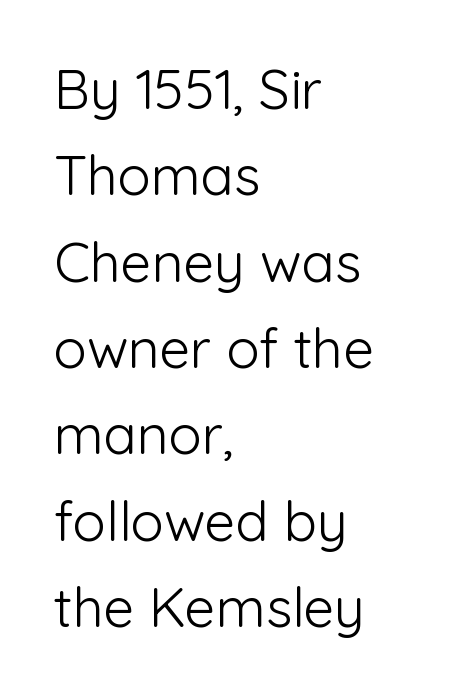
Q: Is the text bold? A: No.
Q: Is the text italic (slanted)? A: No, it is upright.
Q: Is the typeface a serif or a sans-serif typeface? A: Sans-serif.
Q: Is the text underlined? A: No.
Q: How is the paragraph aligned? A: Left-aligned.
Q: Is the spacing between letters normal or unusually wide? A: Normal.
Q: Is the spacing between lines tight, normal or loose? A: Normal.
Q: Width (condensed, normal, or wide)? A: Normal.
Q: Stroke contrast? A: Low.
Q: x-height? A: Medium.
Q: Monospaced? A: No.
